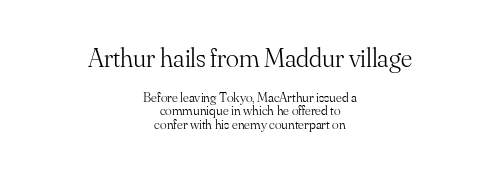
The image shows 27 px text type, upright; set centered, tight line spacing (0.97x), normal letter spacing, not underlined; the first (top) block is 1.93x larger.
